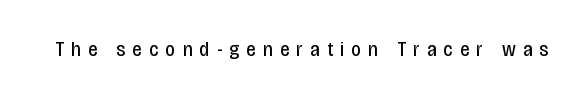
{"italic": "no", "bold": "no", "underline": "no", "letter_spacing": "wide", "letter_spacing_em": 0.35, "glyph_px": 21}
